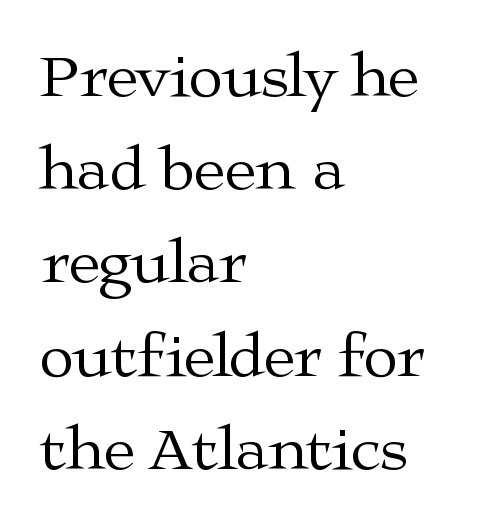
{"serif": "yes", "italic": "no", "bold": "no", "weight": "regular", "width": "wide", "stroke_contrast": "medium", "x_height": "medium", "monospaced": "no", "underline": "no", "align": "left", "line_spacing": "normal", "line_spacing_ratio": 1.48, "letter_spacing": "normal", "letter_spacing_em": 0.0, "glyph_px": 63}
